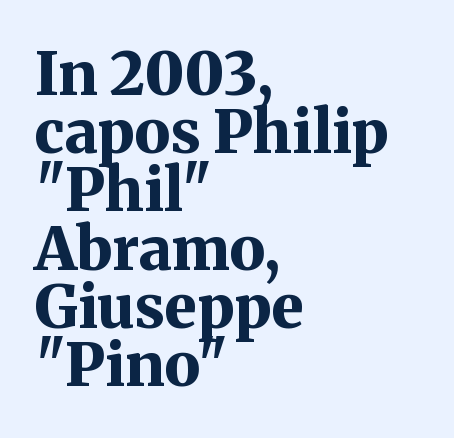
Q: Is the text bold? A: Yes.
Q: Is the text italic (slanted)? A: No, it is upright.
Q: Is the typeface a serif or a sans-serif typeface? A: Serif.
Q: Is the text underlined? A: No.
Q: How is the paragraph aligned? A: Left-aligned.
Q: Is the spacing between letters normal or unusually wide? A: Normal.
Q: Is the spacing between lines tight, normal or loose? A: Tight.
Q: Width (condensed, normal, or wide)? A: Normal.
Q: Stroke contrast? A: Medium.
Q: x-height? A: Medium.
Q: Monospaced? A: No.
